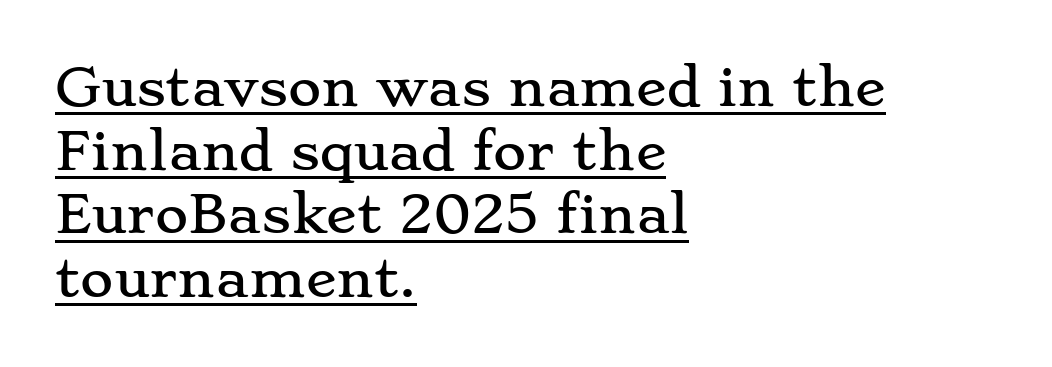
Looks like regular typesetting: each glyph gets only the width it needs. A typesetter would label this face a serif. Somebody hit Ctrl+U on this one — the words are underlined. The rendering anchors every line to the left-hand side. The passage shown stacks its lines at a standard gap. No italicization has been applied; the sample stays upright.
